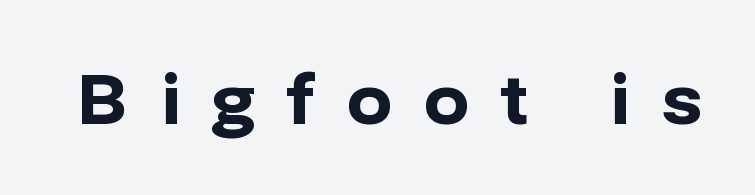
Is this a fixed-width face? No — the glyphs have proportional, varying widths. What kind of face is this? One without serifs — a sans. This rendering features lettering with no underline. In terms of posture, this sample is upright. The tracking reads as deliberately expanded to a designer's eye.
